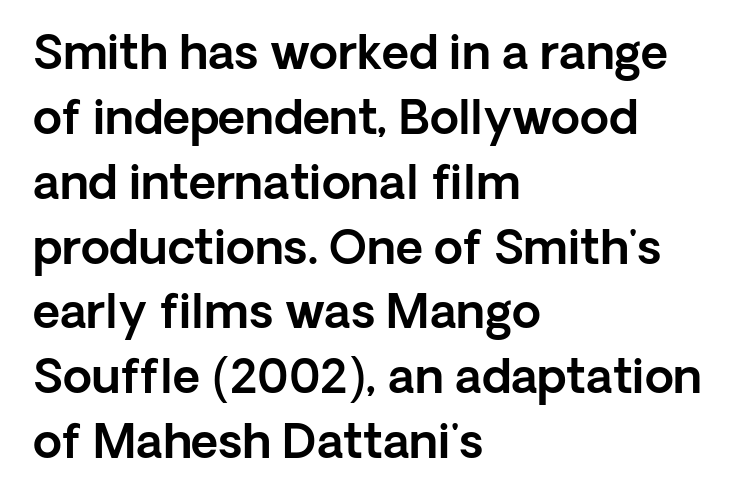
The image shows 47 px sans-serif type, upright; set left-aligned, normal line spacing (1.38x), normal letter spacing, not underlined; a medium x-height.
